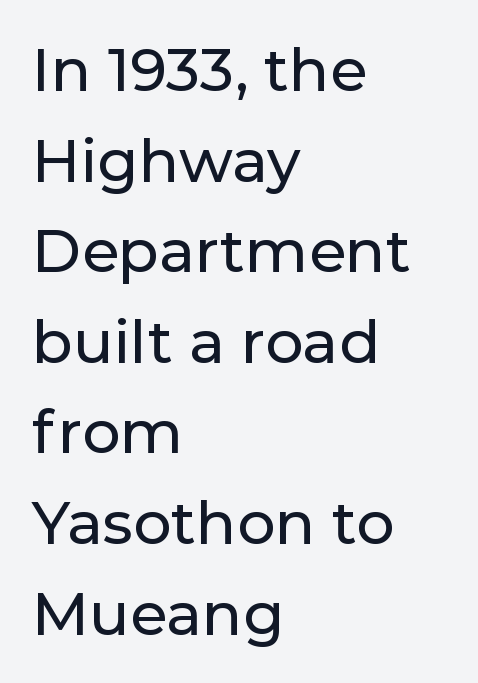
The type sits square on the baseline with zero lean. The ragged edge is on the right, which tells us the setting is flush left. The passage shown stacks its lines at a standard gap. The letters advance in unequal steps, a hallmark of proportional type. Compared with typical body copy, the letter spacing here is the same.
